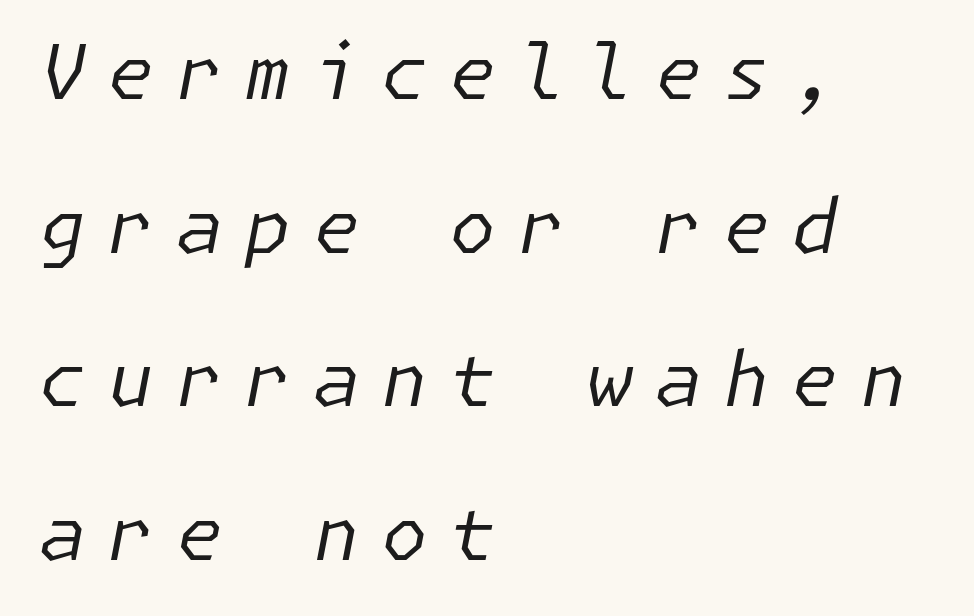
The image shows 76 px regular-weight type, italic (leaning right); set left-aligned, loose line spacing (2.02x), unusually wide letter spacing (+0.28 em), not underlined; low stroke contrast and a medium x-height.
